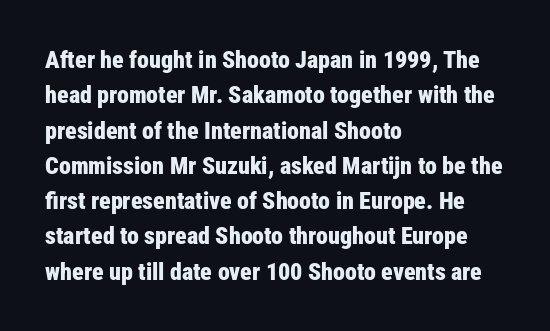
Q: Is the text bold? A: Yes.
Q: Is the text italic (slanted)? A: No, it is upright.
Q: Is the text underlined? A: No.
Q: How is the paragraph aligned? A: Left-aligned.
Q: Is the spacing between letters normal or unusually wide? A: Normal.
Q: Is the spacing between lines tight, normal or loose? A: Normal.
